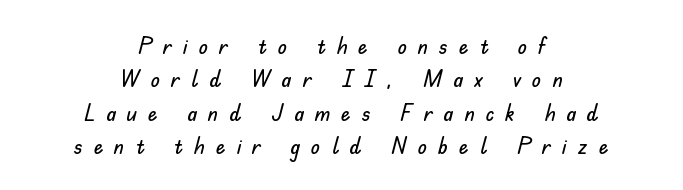
The image shows 24 px text type; set centered, normal line spacing (1.39x), unusually wide letter spacing (+0.45 em), not underlined.
